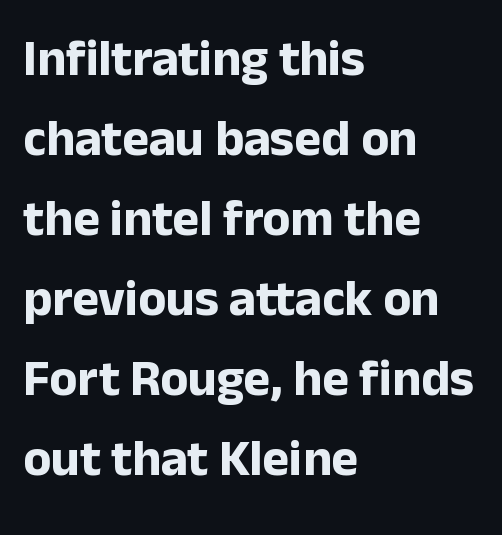
The image shows 51 px bold sans-serif type, upright; set left-aligned, normal line spacing (1.57x), normal letter spacing, not underlined; low stroke contrast and a medium x-height.
